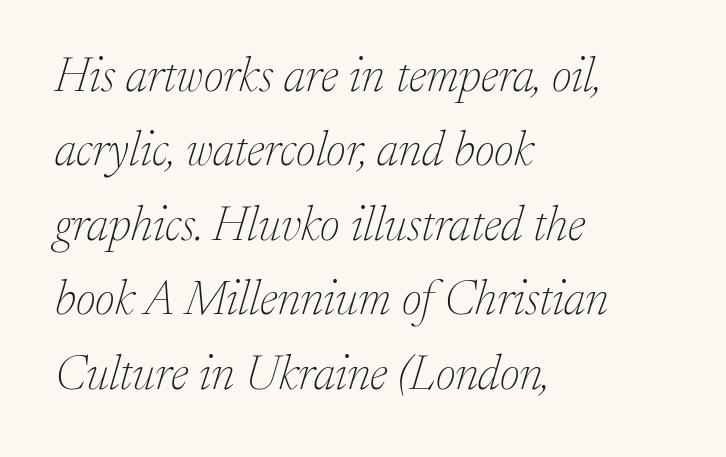
The image shows 48 px thin serif type, italic (leaning right); set left-aligned, normal line spacing (1.55x), normal letter spacing, not underlined; low stroke contrast and a medium x-height.
